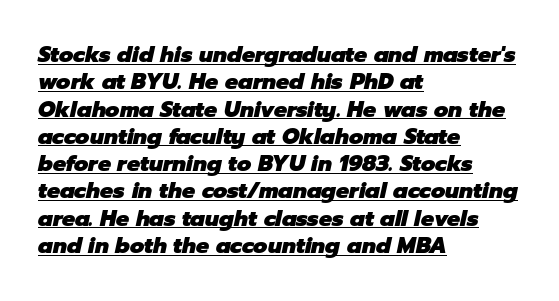
Q: Is the text bold? A: Yes.
Q: Is the text italic (slanted)? A: Yes, it leans right by about 12 degrees.
Q: Is the text underlined? A: Yes.
Q: How is the paragraph aligned? A: Left-aligned.
Q: Is the spacing between letters normal or unusually wide? A: Normal.
